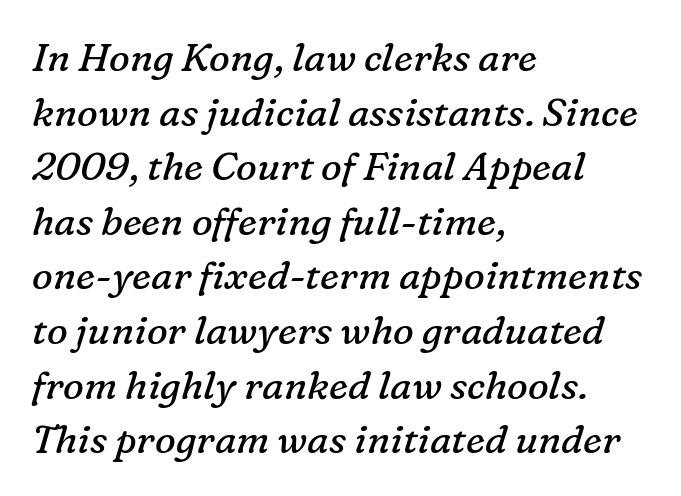
{"serif": "yes", "italic": "yes", "lean": "right", "slant_degrees": 16, "bold": "no", "weight": "regular", "width": "normal", "stroke_contrast": "low", "x_height": "medium", "monospaced": "no", "underline": "no", "align": "left", "line_spacing": "normal", "line_spacing_ratio": 1.4, "letter_spacing": "normal", "letter_spacing_em": 0.0, "glyph_px": 39}
